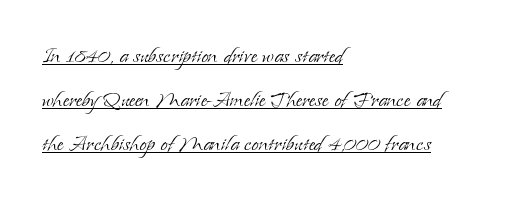
The image shows 26 px text type; set left-aligned, normal line spacing (1.69x), normal letter spacing, underlined.
